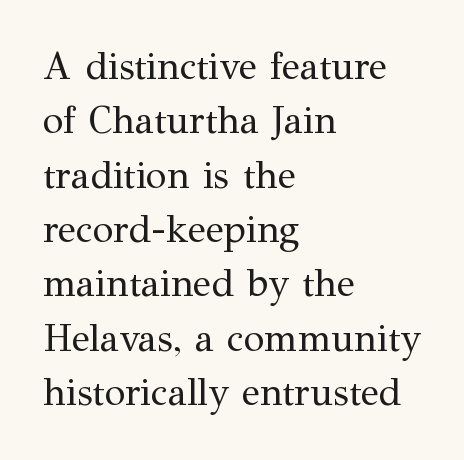
The image shows 38 px regular-weight serif type, upright; set left-aligned, normal line spacing (1.43x), normal letter spacing, not underlined; medium stroke contrast and a medium x-height.
